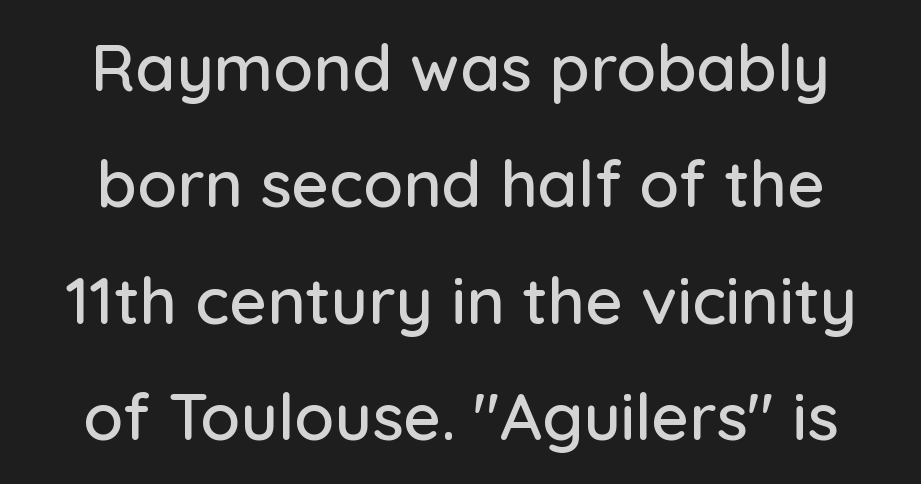
The passage shown is typed in a proportional face where columns would drift. A typesetter would mark this as roman, not italic. Check the space under the baseline: it is left empty. Tracking value appears to be zero — textbook default spacing. Unlike a traditional serif, this face leaves its strokes unadorned.
